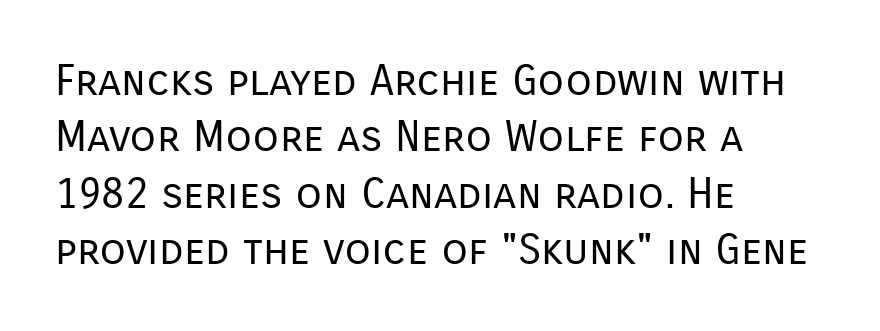
The image shows 43 px regular-weight sans-serif type, upright; set left-aligned, normal line spacing (1.31x), normal letter spacing, not underlined; low stroke contrast and a medium x-height.
